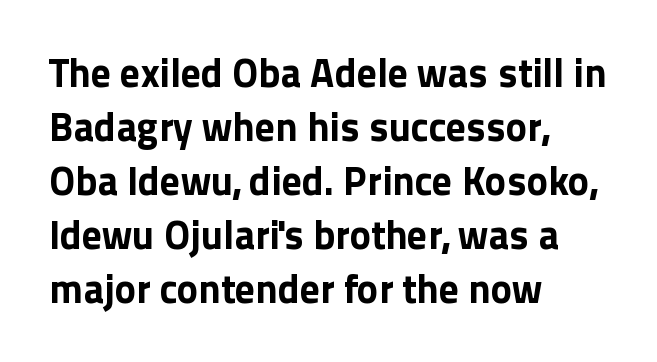
The image shows 40 px bold sans-serif type, upright; set left-aligned, normal line spacing (1.35x), normal letter spacing, not underlined; a medium x-height.
